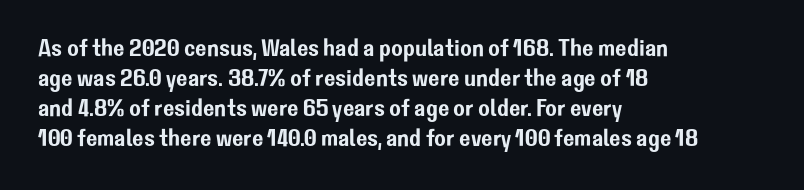
The image shows 24 px text type, upright; set left-aligned, normal line spacing (1.25x), normal letter spacing, not underlined.
